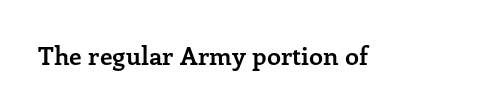
The image shows 25 px bold type, upright; set normal letter spacing, not underlined.
